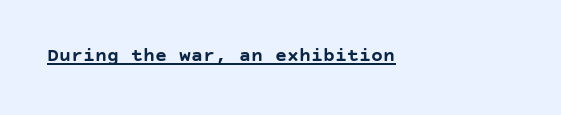
The image shows 20 px bold type, upright; set left-aligned, normal letter spacing, underlined.
